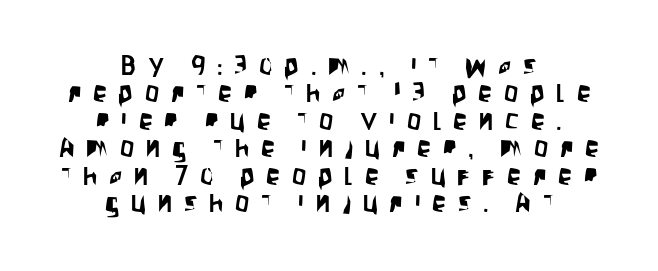
Q: Is the text italic (slanted)? A: No, it is upright.
Q: Is the typeface a serif or a sans-serif typeface? A: Sans-serif.
Q: Is the text underlined? A: No.
Q: How is the paragraph aligned? A: Centered.
Q: Is the spacing between letters normal or unusually wide? A: Unusually wide.
Q: Is the spacing between lines tight, normal or loose? A: Tight.
Q: Width (condensed, normal, or wide)? A: Condensed.
Q: Stroke contrast? A: Low.
Q: x-height? A: Large.
Q: Monospaced? A: No.
